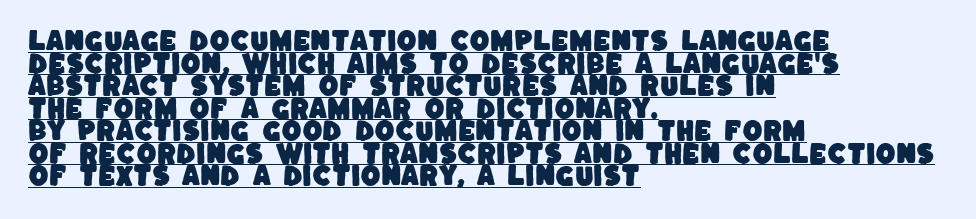
Q: Is the text underlined? A: Yes.
Q: How is the paragraph aligned? A: Left-aligned.
Q: Is the spacing between letters normal or unusually wide? A: Normal.
Q: Is the spacing between lines tight, normal or loose? A: Tight.
